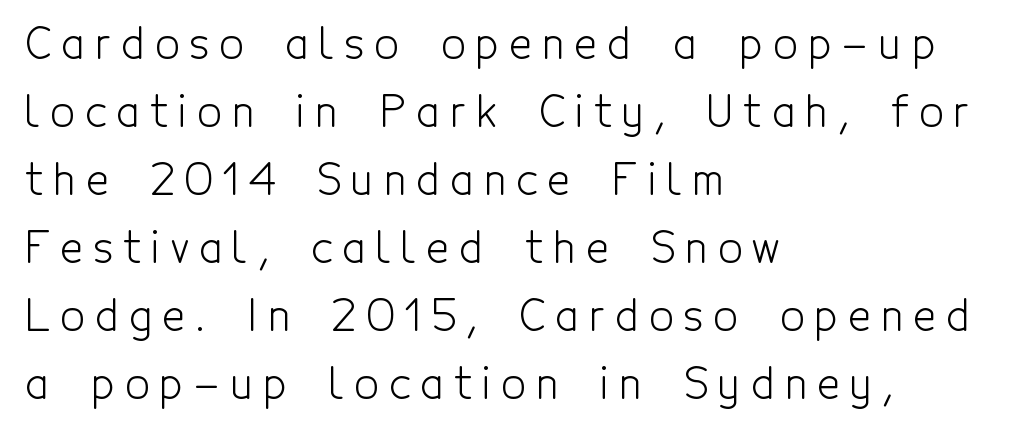
The image shows 43 px light, condensed sans-serif type, upright; set left-aligned, normal line spacing (1.58x), unusually wide letter spacing (+0.24 em), not underlined; a medium x-height.
